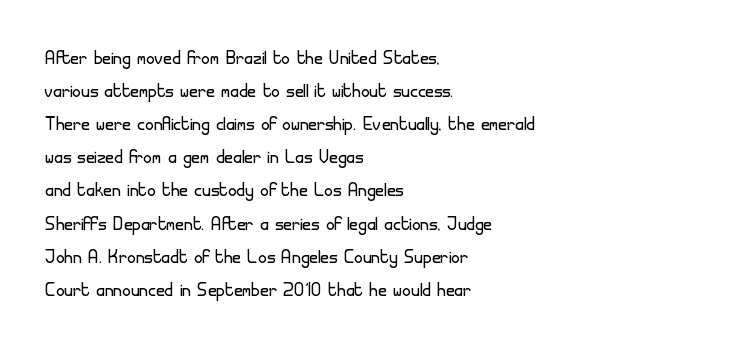
Q: Is the text bold? A: No.
Q: Is the text italic (slanted)? A: No, it is upright.
Q: Is the text underlined? A: No.
Q: How is the paragraph aligned? A: Left-aligned.
Q: Is the spacing between letters normal or unusually wide? A: Normal.
Q: Is the spacing between lines tight, normal or loose? A: Normal.
